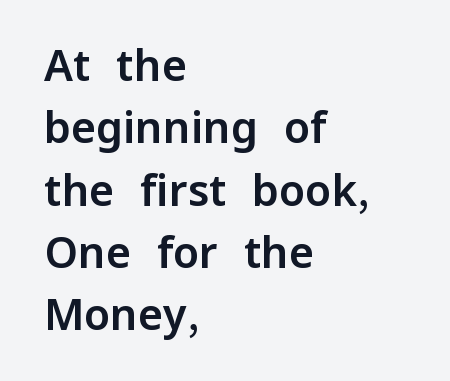
{"serif": "no", "italic": "no", "width": "normal", "stroke_contrast": "low", "x_height": "medium", "monospaced": "no", "underline": "no", "align": "left", "line_spacing": "normal", "line_spacing_ratio": 1.45, "letter_spacing": "normal", "letter_spacing_em": 0.0, "glyph_px": 43}
